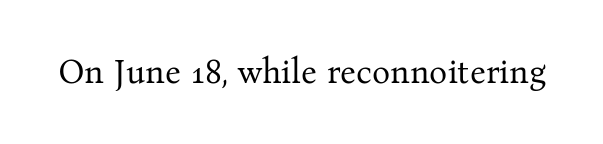
Q: Is the text bold? A: No.
Q: Is the text italic (slanted)? A: No, it is upright.
Q: Is the typeface a serif or a sans-serif typeface? A: Serif.
Q: Is the text underlined? A: No.
Q: Is the spacing between letters normal or unusually wide? A: Normal.
Q: Width (condensed, normal, or wide)? A: Normal.
Q: Stroke contrast? A: Medium.
Q: x-height? A: Medium.
Q: Monospaced? A: No.
